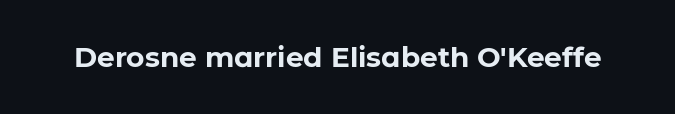
{"serif": "no", "italic": "no", "bold": "yes", "weight": "bold", "width": "normal", "stroke_contrast": "low", "x_height": "medium", "monospaced": "no", "underline": "no", "letter_spacing": "normal", "letter_spacing_em": 0.0, "glyph_px": 28}
